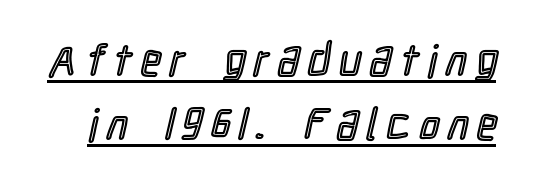
Q: Is the text italic (slanted)? A: Yes.
Q: Is the text underlined? A: Yes.
Q: Is the spacing between letters normal or unusually wide? A: Unusually wide.
Q: Is the spacing between lines tight, normal or loose? A: Normal.
Q: Width (condensed, normal, or wide)? A: Condensed.
Q: x-height? A: Medium.
Q: Monospaced? A: No.
